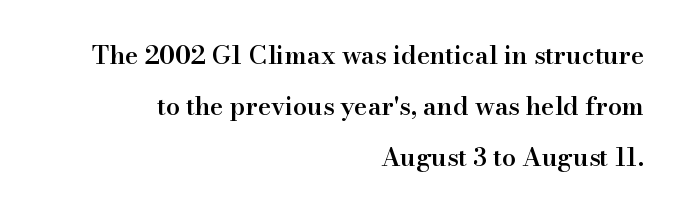
{"italic": "no", "bold": "semi", "underline": "no", "align": "right", "line_spacing": "loose", "line_spacing_ratio": 2.04, "letter_spacing": "normal", "letter_spacing_em": 0.0, "glyph_px": 25}
